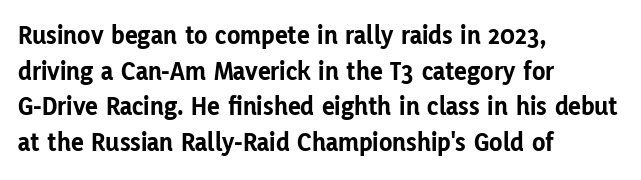
Q: Is the text bold? A: Yes.
Q: Is the text italic (slanted)? A: No, it is upright.
Q: Is the text underlined? A: No.
Q: How is the paragraph aligned? A: Left-aligned.
Q: Is the spacing between letters normal or unusually wide? A: Normal.
Q: Is the spacing between lines tight, normal or loose? A: Normal.
